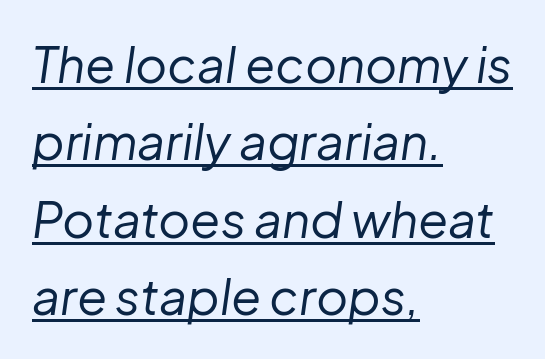
Q: Is the text bold? A: No.
Q: Is the text italic (slanted)? A: Yes, it leans right by about 8 degrees.
Q: Is the text underlined? A: Yes.
Q: How is the paragraph aligned? A: Left-aligned.
Q: Is the spacing between letters normal or unusually wide? A: Normal.
Q: Is the spacing between lines tight, normal or loose? A: Normal.
Q: Width (condensed, normal, or wide)? A: Normal.
Q: Stroke contrast? A: Low.
Q: x-height? A: Medium.
Q: Monospaced? A: No.
